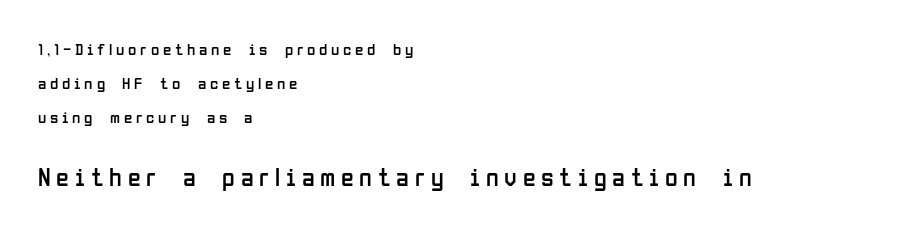
Q: Is the text bold? A: No.
Q: Is the text italic (slanted)? A: No, it is upright.
Q: Is the text underlined? A: No.
Q: How is the paragraph aligned? A: Left-aligned.
Q: Is the spacing between letters normal or unusually wide? A: Unusually wide.
Q: Is the spacing between lines tight, normal or loose? A: Loose.
Q: Which block of text is set in a larger size, the first (top) or the second (bottom)? A: The second (bottom) one.
